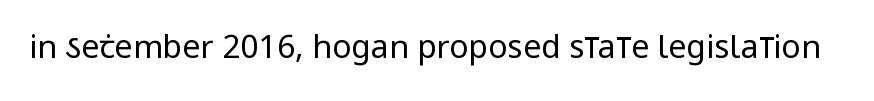
Q: Is the text bold? A: No.
Q: Is the text italic (slanted)? A: No, it is upright.
Q: Is the typeface a serif or a sans-serif typeface? A: Sans-serif.
Q: Is the text underlined? A: No.
Q: Is the spacing between letters normal or unusually wide? A: Normal.
Q: Width (condensed, normal, or wide)? A: Condensed.
Q: Stroke contrast? A: Low.
Q: x-height? A: Large.
Q: Monospaced? A: No.
